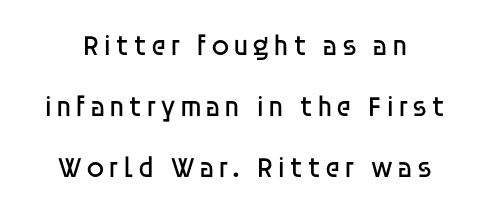
In terms of posture, this sample is upright. Rule under the text: the space is simply empty. A great deal of white space separates one row of letters from the next. Is the type heavy? It reads as light-to-regular instead. Varying glyph widths throughout — classic text-font behaviour.
